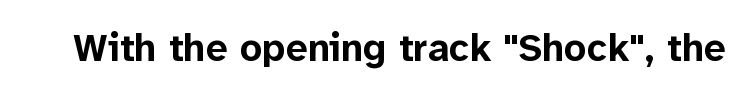
Q: Is the text bold? A: Yes.
Q: Is the text italic (slanted)? A: No, it is upright.
Q: Is the typeface a serif or a sans-serif typeface? A: Sans-serif.
Q: Is the text underlined? A: No.
Q: Is the spacing between letters normal or unusually wide? A: Normal.
Q: Width (condensed, normal, or wide)? A: Normal.
Q: Stroke contrast? A: Low.
Q: x-height? A: Medium.
Q: Monospaced? A: No.
